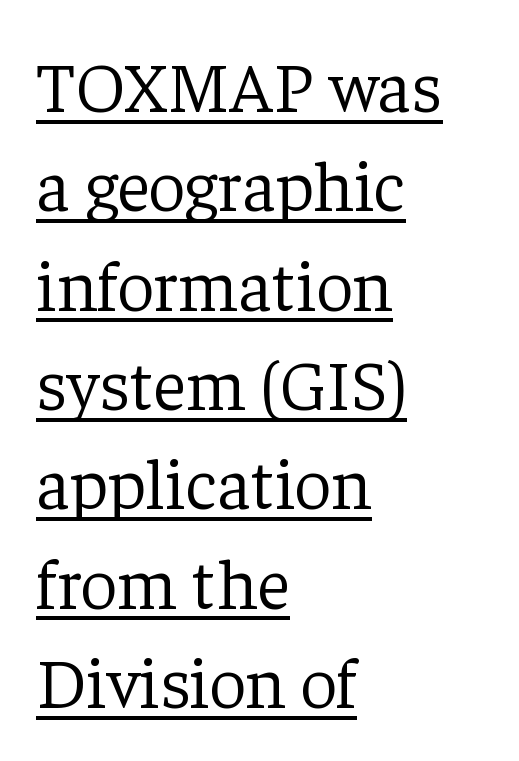
The image shows 72 px light serif type, upright; set left-aligned, normal line spacing (1.38x), normal letter spacing, underlined; low stroke contrast and a medium x-height.
